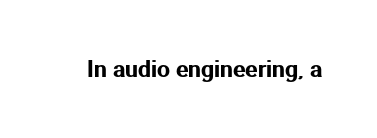
{"italic": "no", "underline": "no", "letter_spacing": "normal", "letter_spacing_em": 0.0, "glyph_px": 23}
